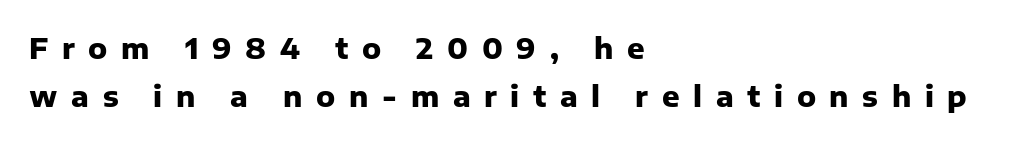
{"serif": "no", "italic": "no", "bold": "yes", "weight": "heavy", "width": "normal", "stroke_contrast": "low", "x_height": "medium", "monospaced": "no", "underline": "no", "align": "left", "line_spacing": "normal", "line_spacing_ratio": 1.65, "letter_spacing": "wide", "letter_spacing_em": 0.47, "glyph_px": 29}
